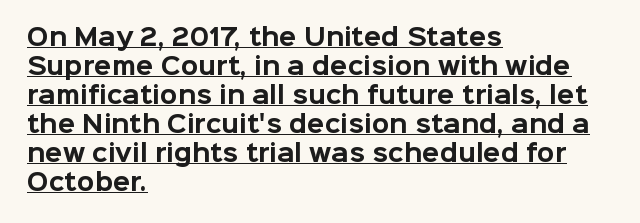
{"italic": "no", "bold": "yes", "underline": "yes", "align": "left", "line_spacing": "normal", "line_spacing_ratio": 1.26, "letter_spacing": "normal", "letter_spacing_em": 0.0, "glyph_px": 23}
